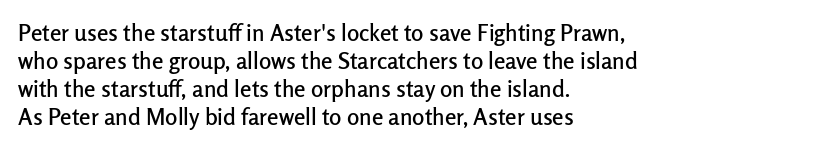
Look at the tracking — it's just the regular setting, nothing added. Caption: multi-line text, flush left, ragged right. Notice how the stems are strictly vertical — no italics here. A clean baseline with only descenders dipping below it.
